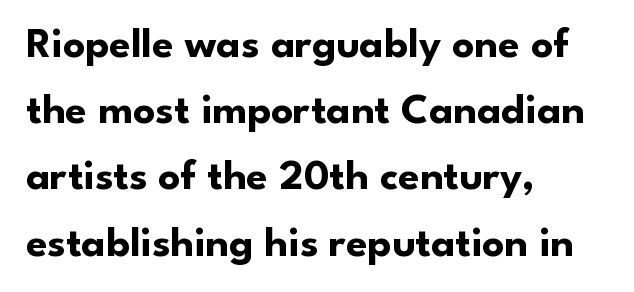
The image shows 43 px bold sans-serif type, upright; set left-aligned, normal line spacing (1.54x), normal letter spacing, not underlined; low stroke contrast and a small x-height.
